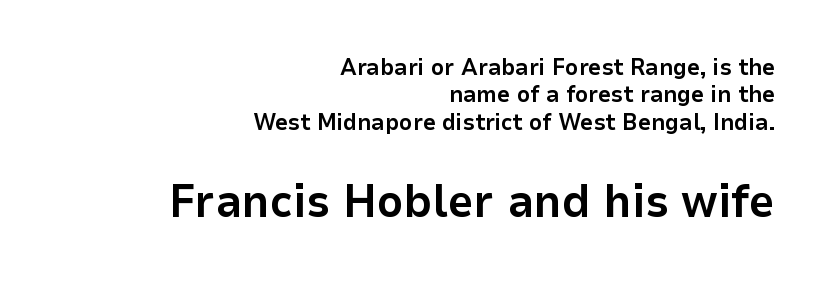
The specimen omits any rule beneath the text block's lines. Typesetter's note — lower block bumped up in size, upper block left smaller. The passage shown has conventional tracking throughout. Every letter is thick-stroked: bold, no question. The axis of the letterforms is exactly vertical. Character widths vary here, with narrow letters taking less room than wide ones.
